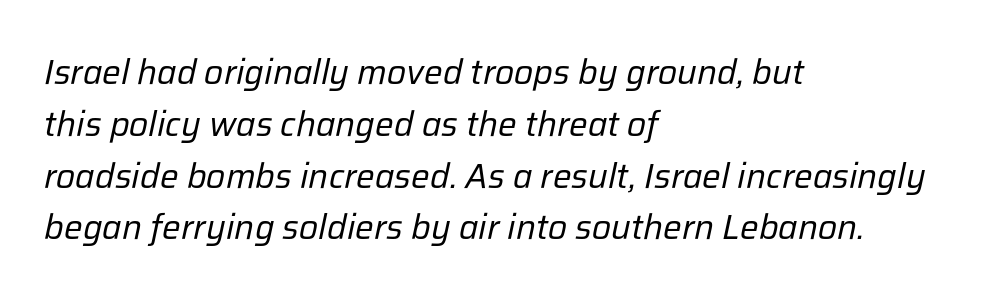
Characters are canted at an angle relative to the baseline's perpendicular. The rendering uses natural spacing where letterforms have individual widths. This rendering leaves character spacing at its baseline value. Check under the words: just untouched page.
